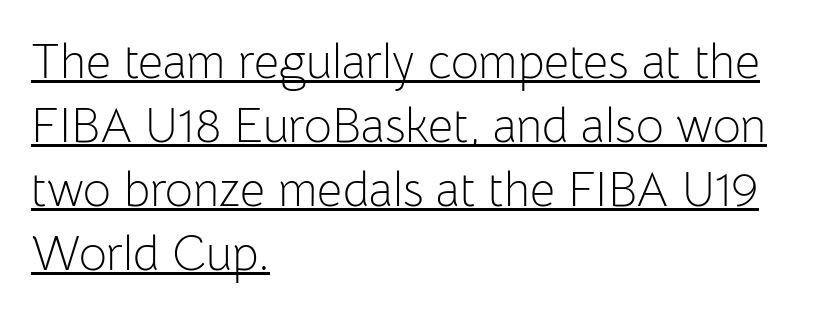
{"serif": "no", "italic": "no", "bold": "no", "weight": "light", "width": "normal", "stroke_contrast": "low", "x_height": "medium", "monospaced": "no", "underline": "yes", "align": "left", "line_spacing": "normal", "line_spacing_ratio": 1.33, "letter_spacing": "normal", "letter_spacing_em": 0.0, "glyph_px": 48}
